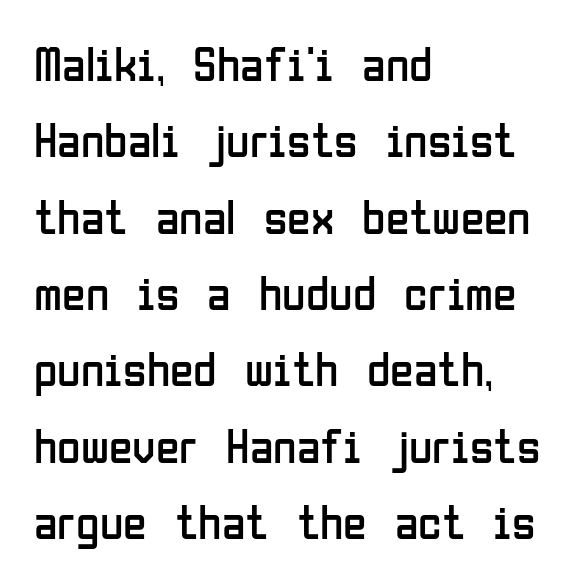
Q: Is the text bold? A: No.
Q: Is the text italic (slanted)? A: No, it is upright.
Q: Is the typeface a serif or a sans-serif typeface? A: Sans-serif.
Q: Is the text underlined? A: No.
Q: How is the paragraph aligned? A: Left-aligned.
Q: Is the spacing between letters normal or unusually wide? A: Normal.
Q: Is the spacing between lines tight, normal or loose? A: Normal.
Q: Width (condensed, normal, or wide)? A: Condensed.
Q: Stroke contrast? A: Low.
Q: x-height? A: Medium.
Q: Monospaced? A: No.
